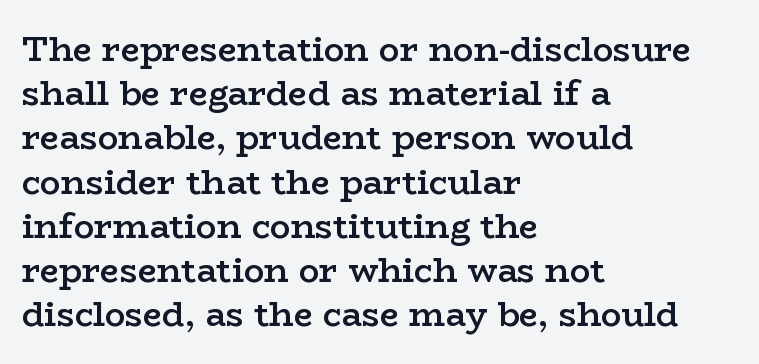
Q: Is the text bold? A: Semi-bold.
Q: Is the text italic (slanted)? A: No, it is upright.
Q: Is the typeface a serif or a sans-serif typeface? A: Serif.
Q: Is the text underlined? A: No.
Q: How is the paragraph aligned? A: Left-aligned.
Q: Is the spacing between letters normal or unusually wide? A: Normal.
Q: Is the spacing between lines tight, normal or loose? A: Normal.
Q: Width (condensed, normal, or wide)? A: Wide.
Q: Stroke contrast? A: Low.
Q: x-height? A: Medium.
Q: Monospaced? A: No.
